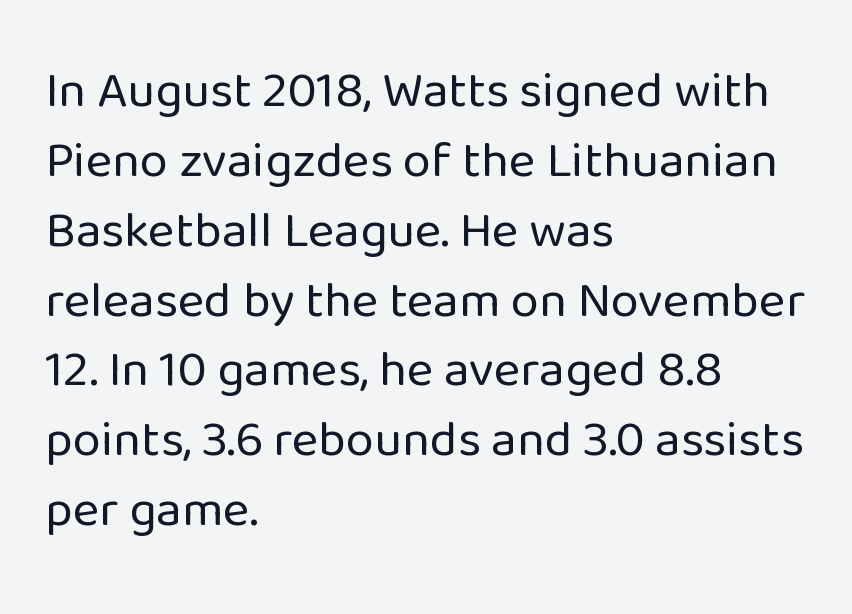
Q: Is the text bold? A: No.
Q: Is the text italic (slanted)? A: No, it is upright.
Q: Is the typeface a serif or a sans-serif typeface? A: Sans-serif.
Q: Is the text underlined? A: No.
Q: How is the paragraph aligned? A: Left-aligned.
Q: Is the spacing between letters normal or unusually wide? A: Normal.
Q: Is the spacing between lines tight, normal or loose? A: Normal.
Q: Width (condensed, normal, or wide)? A: Normal.
Q: Stroke contrast? A: Low.
Q: x-height? A: Medium.
Q: Monospaced? A: No.
